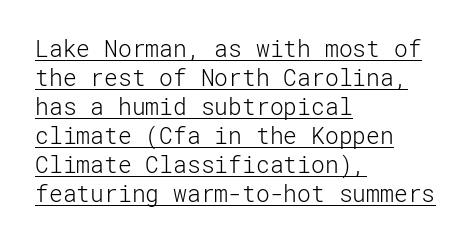
{"italic": "no", "bold": "no", "underline": "yes", "align": "left", "line_spacing": "normal", "line_spacing_ratio": 1.26, "letter_spacing": "normal", "letter_spacing_em": 0.0, "glyph_px": 23}
